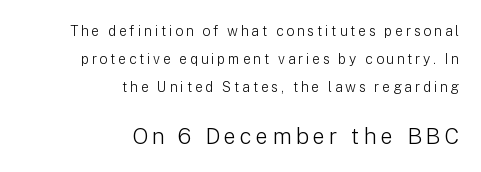
Type without underlining. The setting favours the right margin, as signatures and pull-quotes sometimes do. The block of text is sparse from top to bottom, with ample space between rows. The axis of the letterforms is exactly vertical. Character size in the trailing block exceeds that of the leading block.
